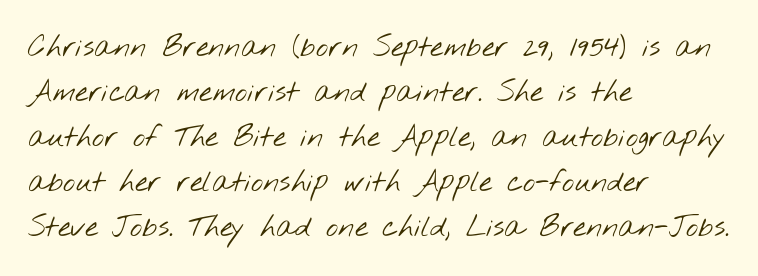
The typesetter chose a ragged-right arrangement here. No feet cap the strokes, marking this as sans-serif type. The passage shown stacks its lines at a standard gap. These lines keep a tight, regular rhythm from letter to letter.
